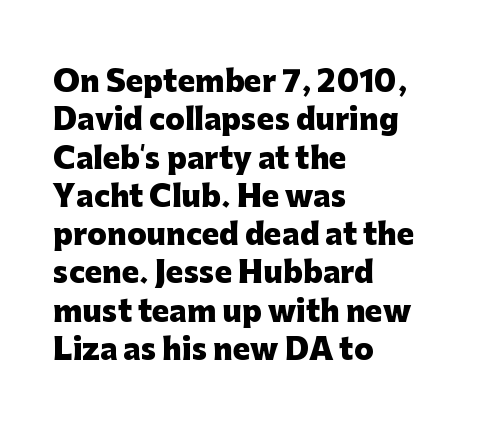
The image shows 29 px heavy sans-serif type, upright; set left-aligned, normal line spacing (1.32x), normal letter spacing, not underlined; low stroke contrast and a medium x-height.
